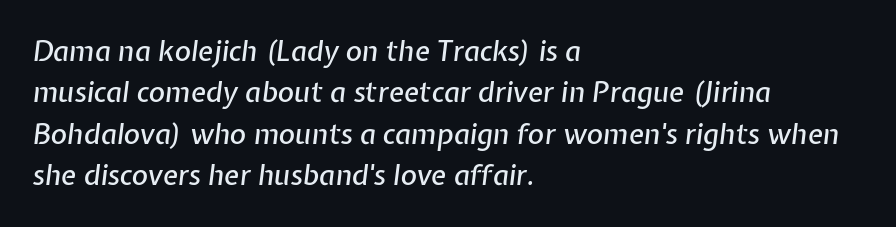
Is the letter spacing exaggerated? No — it looks like the ordinary default. The text carries the slant typical of an italic or oblique font. These lines are set flush left with a ragged right edge. Descenders are the only things crossing below the line. The rendering uses natural spacing where letterforms have individual widths.
